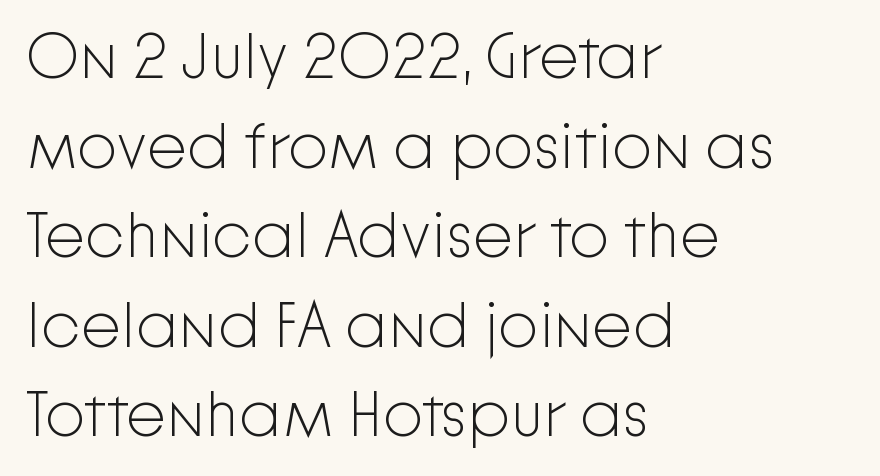
{"serif": "no", "italic": "no", "bold": "no", "weight": "light", "width": "normal", "stroke_contrast": "low", "x_height": "medium", "monospaced": "no", "underline": "no", "align": "left", "line_spacing": "normal", "line_spacing_ratio": 1.4, "letter_spacing": "normal", "letter_spacing_em": 0.0, "glyph_px": 64}
